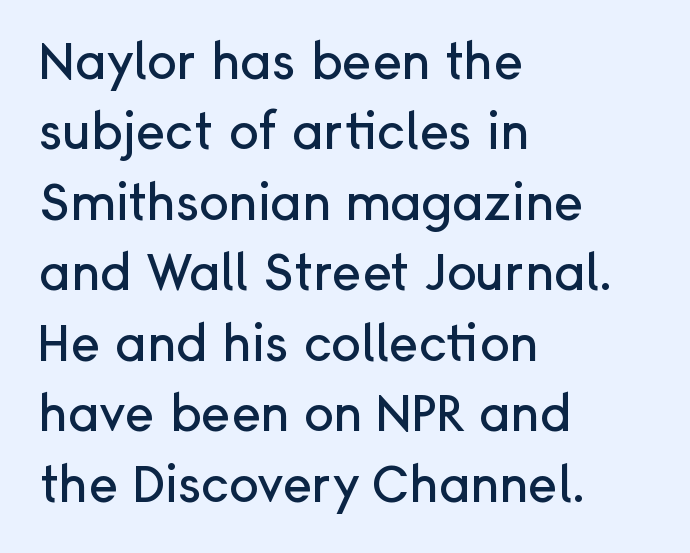
Q: Is the text italic (slanted)? A: No, it is upright.
Q: Is the typeface a serif or a sans-serif typeface? A: Sans-serif.
Q: Is the text underlined? A: No.
Q: How is the paragraph aligned? A: Left-aligned.
Q: Is the spacing between letters normal or unusually wide? A: Normal.
Q: Is the spacing between lines tight, normal or loose? A: Normal.
Q: Width (condensed, normal, or wide)? A: Normal.
Q: Stroke contrast? A: Low.
Q: x-height? A: Medium.
Q: Monospaced? A: No.
